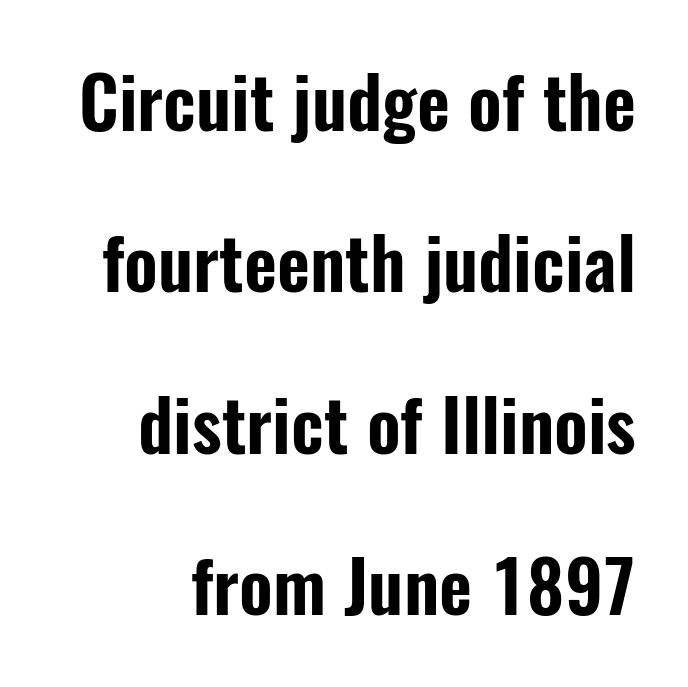
The image shows 72 px condensed sans-serif type, upright; set loose line spacing (2.24x), normal letter spacing, not underlined; low stroke contrast and a medium x-height.
